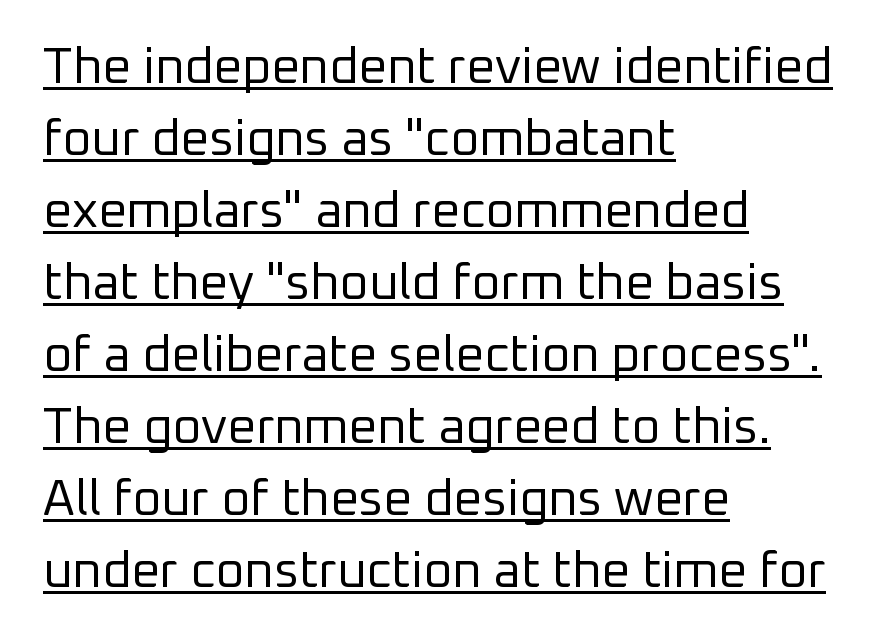
The image shows 50 px regular-weight sans-serif type, upright; set left-aligned, normal line spacing (1.44x), normal letter spacing, underlined; low stroke contrast and a medium x-height.
